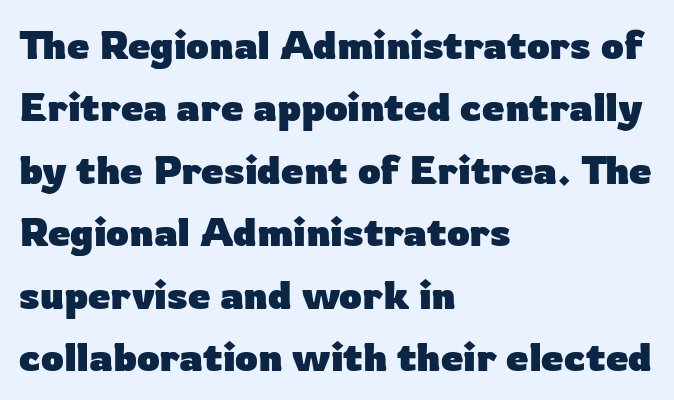
The image shows 40 px heavy sans-serif type, upright; set left-aligned, normal line spacing (1.56x), normal letter spacing, not underlined; low stroke contrast and a medium x-height.
